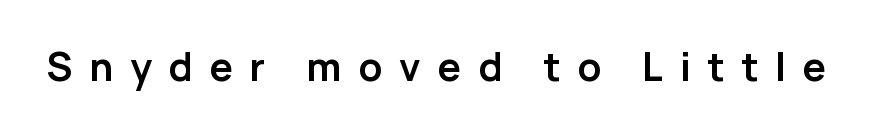
{"serif": "no", "italic": "no", "bold": "yes", "weight": "semibold", "width": "normal", "stroke_contrast": "low", "x_height": "medium", "monospaced": "no", "underline": "no", "letter_spacing": "wide", "letter_spacing_em": 0.43, "glyph_px": 39}
